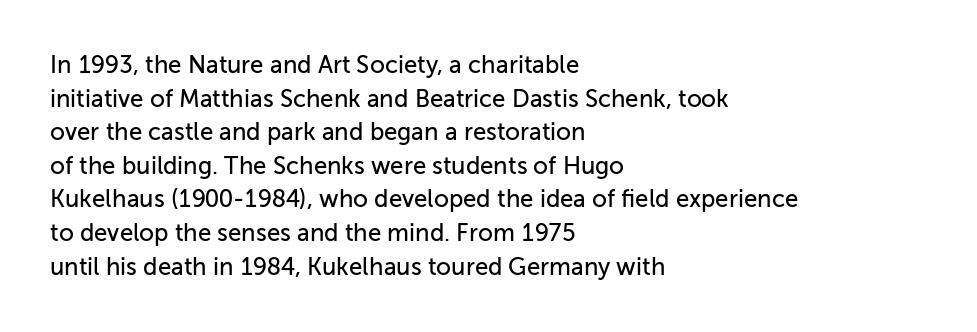
Q: Is the text italic (slanted)? A: No, it is upright.
Q: Is the text underlined? A: No.
Q: How is the paragraph aligned? A: Left-aligned.
Q: Is the spacing between letters normal or unusually wide? A: Normal.
Q: Is the spacing between lines tight, normal or loose? A: Normal.
